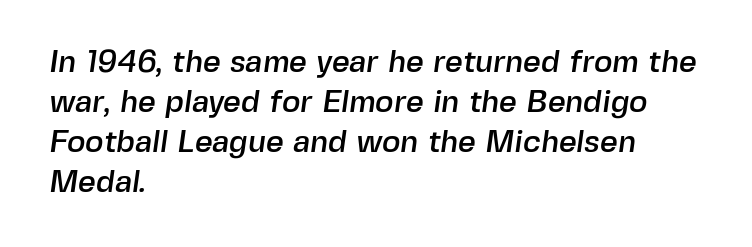
{"serif": "no", "width": "normal", "x_height": "medium", "monospaced": "no", "underline": "no", "align": "left", "line_spacing": "normal", "line_spacing_ratio": 1.29, "letter_spacing": "normal", "letter_spacing_em": 0.0, "glyph_px": 31}
